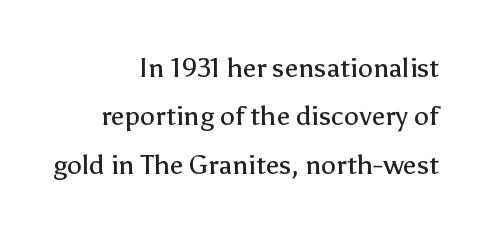
{"italic": "no", "bold": "no", "underline": "no", "align": "right", "line_spacing_ratio": 1.79, "letter_spacing": "normal", "letter_spacing_em": 0.0, "glyph_px": 27}
